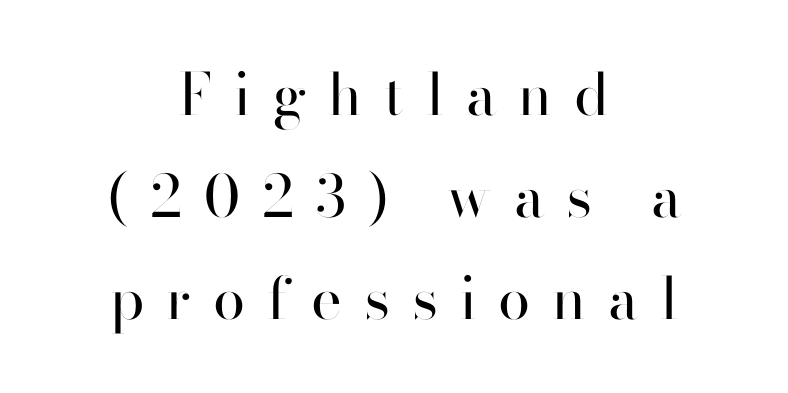
Q: Is the text bold? A: No.
Q: Is the text italic (slanted)? A: No, it is upright.
Q: Is the typeface a serif or a sans-serif typeface? A: Sans-serif.
Q: Is the text underlined? A: No.
Q: How is the paragraph aligned? A: Centered.
Q: Is the spacing between letters normal or unusually wide? A: Unusually wide.
Q: Width (condensed, normal, or wide)? A: Normal.
Q: Stroke contrast? A: High.
Q: x-height? A: Small.
Q: Monospaced? A: No.
